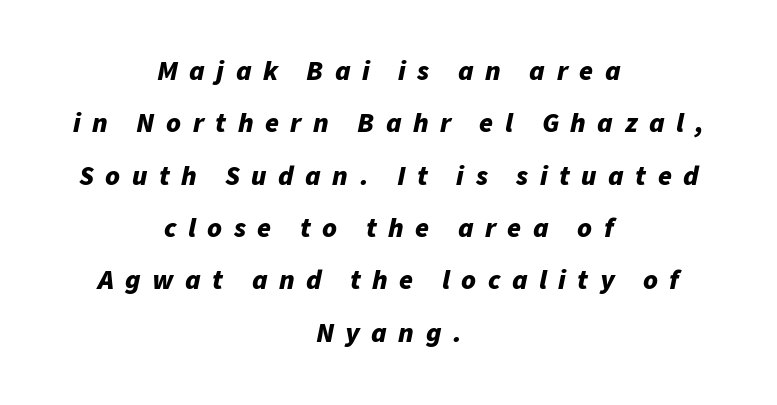
The image shows 28 px bold type, italic (leaning right); set centered, line spacing 1.87x, unusually wide letter spacing (+0.41 em), not underlined; low stroke contrast and a medium x-height.
